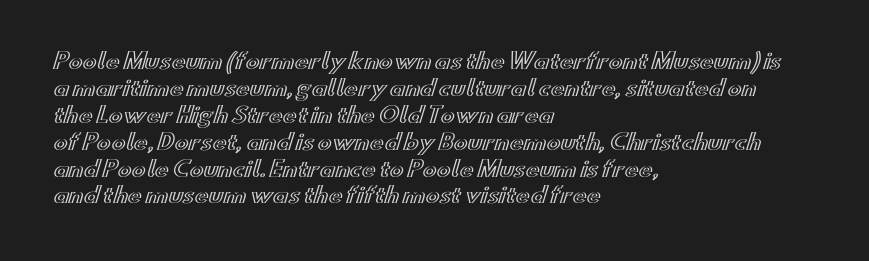
Q: Is the text italic (slanted)? A: Yes.
Q: Is the text underlined? A: No.
Q: How is the paragraph aligned? A: Left-aligned.
Q: Is the spacing between letters normal or unusually wide? A: Normal.
Q: Is the spacing between lines tight, normal or loose? A: Normal.
